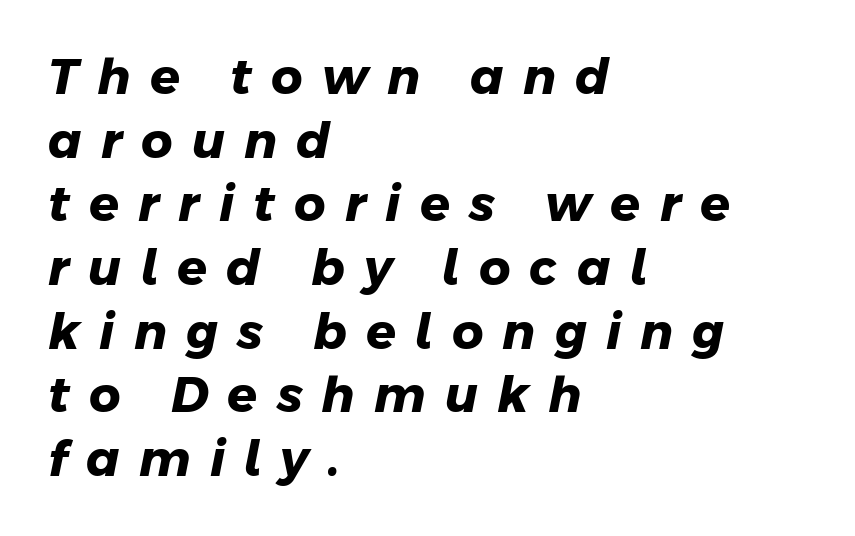
Q: Is the text bold? A: Yes.
Q: Is the typeface a serif or a sans-serif typeface? A: Sans-serif.
Q: Is the text underlined? A: No.
Q: How is the paragraph aligned? A: Left-aligned.
Q: Is the spacing between letters normal or unusually wide? A: Unusually wide.
Q: Is the spacing between lines tight, normal or loose? A: Normal.
Q: Width (condensed, normal, or wide)? A: Normal.
Q: Stroke contrast? A: Low.
Q: x-height? A: Medium.
Q: Monospaced? A: No.
